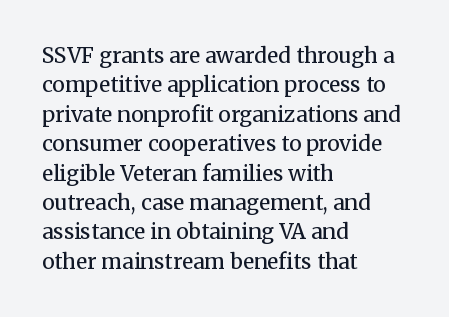
A clean baseline with only descenders dipping below it. If you drew a line through each stem, it would be perfectly vertical. Honestly, the row spacing looks completely unremarkable. Is this a heavy cut? Hardly; it is regular or lighter.
